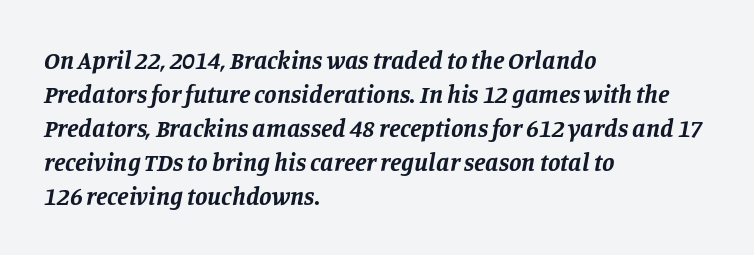
The image shows 25 px bold type, italic (leaning right); set left-aligned, normal line spacing (1.36x), normal letter spacing, not underlined.
